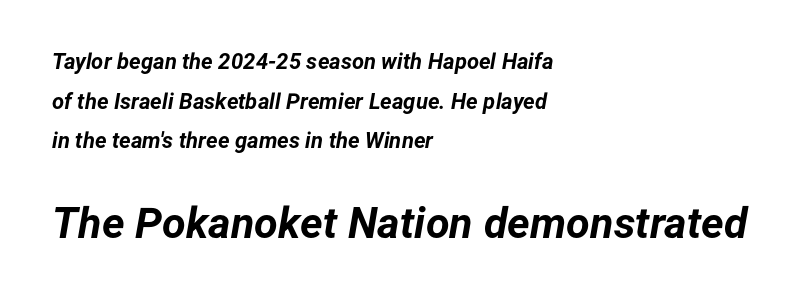
The image shows 43 px bold type, italic (leaning right); set left-aligned, line spacing 1.8x, normal letter spacing, not underlined; the second (bottom) block is 1.95x larger; low stroke contrast and a medium x-height.
